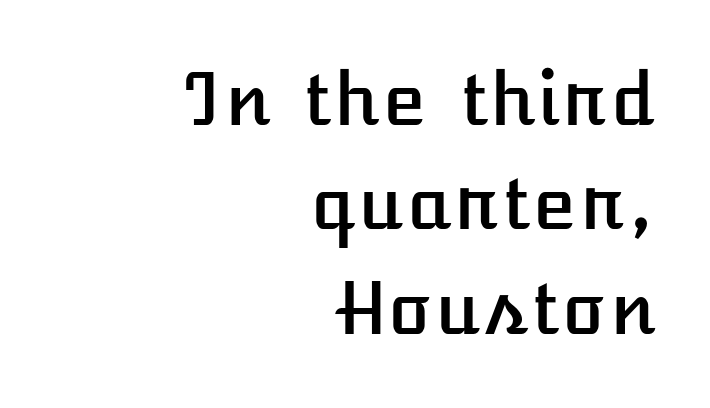
Evenly set lines give the paragraph a standard silhouette. Quick note: not italic, upright. The area under the type is left untouched. You could call the tracking neutral — neither tight nor loose.
